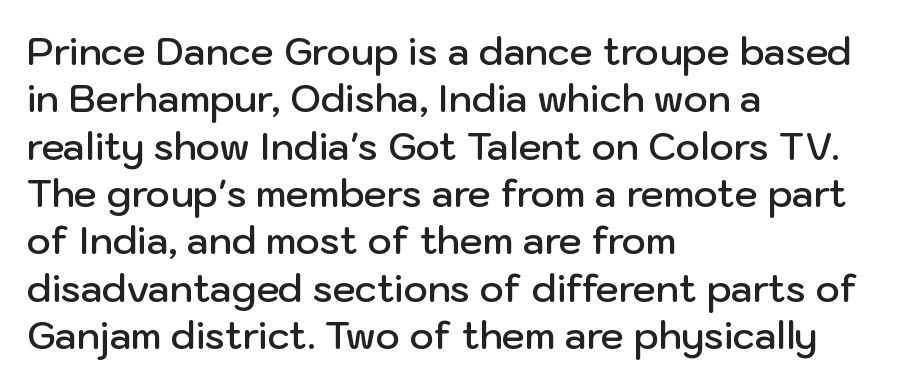
Q: Is the text bold? A: Semi-bold.
Q: Is the text italic (slanted)? A: No, it is upright.
Q: Is the typeface a serif or a sans-serif typeface? A: Sans-serif.
Q: Is the text underlined? A: No.
Q: How is the paragraph aligned? A: Left-aligned.
Q: Is the spacing between letters normal or unusually wide? A: Normal.
Q: Is the spacing between lines tight, normal or loose? A: Normal.
Q: Width (condensed, normal, or wide)? A: Normal.
Q: Stroke contrast? A: Low.
Q: x-height? A: Medium.
Q: Monospaced? A: No.
